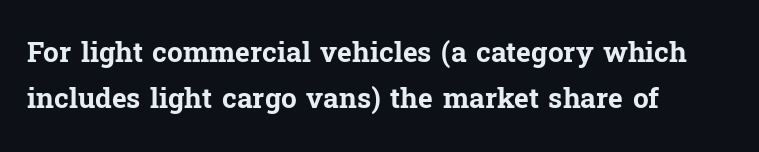
Q: Is the text bold? A: Yes.
Q: Is the text italic (slanted)? A: No, it is upright.
Q: Is the typeface a serif or a sans-serif typeface? A: Serif.
Q: Is the text underlined? A: No.
Q: How is the paragraph aligned? A: Left-aligned.
Q: Is the spacing between letters normal or unusually wide? A: Normal.
Q: Is the spacing between lines tight, normal or loose? A: Normal.
Q: Width (condensed, normal, or wide)? A: Normal.
Q: Stroke contrast? A: Low.
Q: x-height? A: Medium.
Q: Monospaced? A: No.
